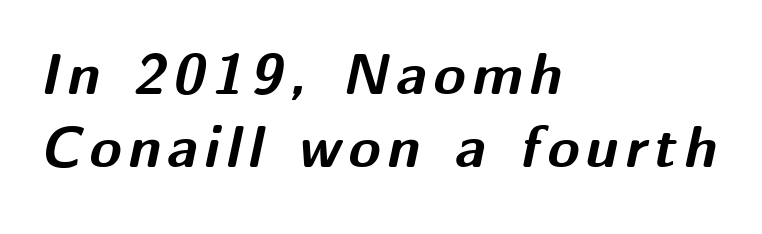
Q: Is the text bold? A: Yes.
Q: Is the text italic (slanted)? A: Yes, it leans right by about 12 degrees.
Q: Is the text underlined? A: No.
Q: How is the paragraph aligned? A: Left-aligned.
Q: Is the spacing between lines tight, normal or loose? A: Normal.
Q: Width (condensed, normal, or wide)? A: Normal.
Q: Stroke contrast? A: Medium.
Q: x-height? A: Medium.
Q: Monospaced? A: No.
